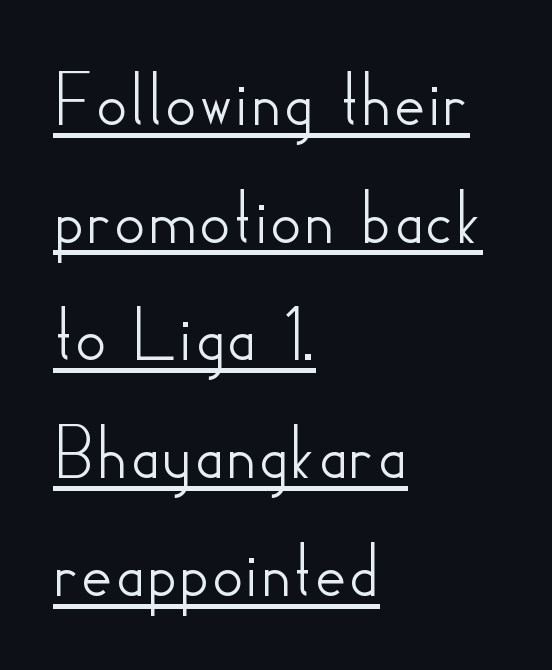
{"serif": "no", "italic": "no", "width": "normal", "stroke_contrast": "low", "x_height": "small", "monospaced": "no", "underline": "yes", "align": "left", "line_spacing": "normal", "line_spacing_ratio": 1.49, "letter_spacing": "normal", "letter_spacing_em": 0.0, "glyph_px": 79}
